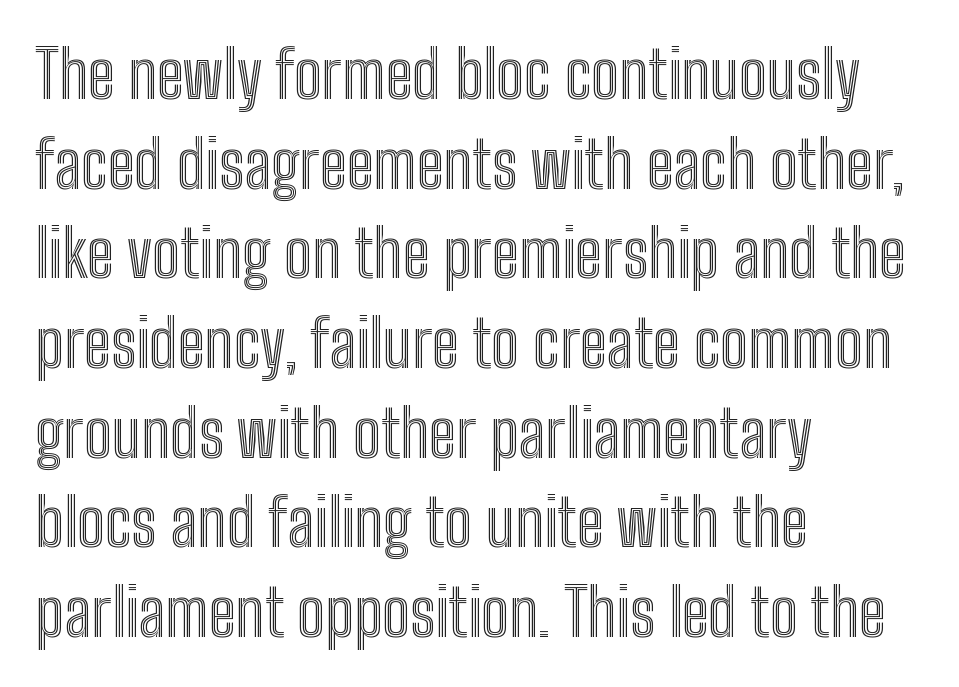
The image shows 65 px condensed type, upright; set left-aligned, normal line spacing (1.38x), normal letter spacing, not underlined; a medium x-height.
